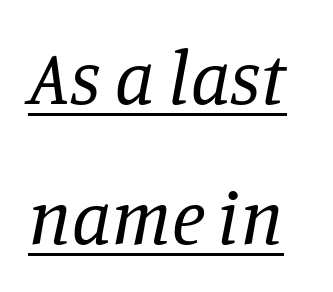
{"serif": "yes", "italic": "yes", "lean": "right", "slant_degrees": 11, "bold": "no", "weight": "regular", "width": "normal", "stroke_contrast": "low", "x_height": "large", "monospaced": "no", "underline": "yes", "line_spacing_ratio": 1.82, "letter_spacing": "normal", "letter_spacing_em": 0.0, "glyph_px": 77}
